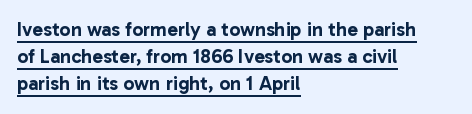
Unlike italic type, these characters show no tilt at all. Underlined type. Horizontal bands of white between lines are of average thickness. There is no visible air inserted between adjacent glyphs. Every row of glyphs begins at an identical x-position on the left.
